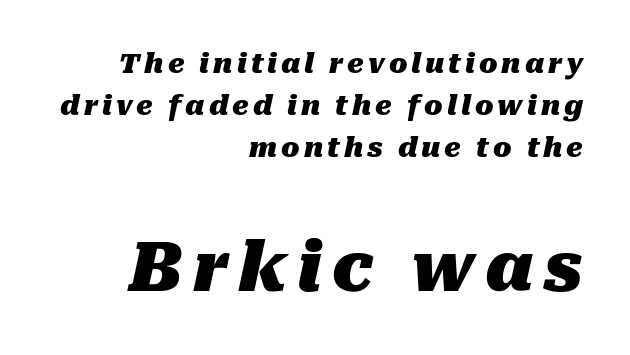
Q: Is the text bold? A: Yes.
Q: Is the text italic (slanted)? A: Yes, it leans right by about 10 degrees.
Q: Is the text underlined? A: No.
Q: How is the paragraph aligned? A: Right-aligned.
Q: Is the spacing between lines tight, normal or loose? A: Normal.
Q: Which block of text is set in a larger size, the first (top) or the second (bottom)? A: The second (bottom) one.
Q: Width (condensed, normal, or wide)? A: Normal.
Q: Stroke contrast? A: Medium.
Q: x-height? A: Medium.
Q: Monospaced? A: No.
